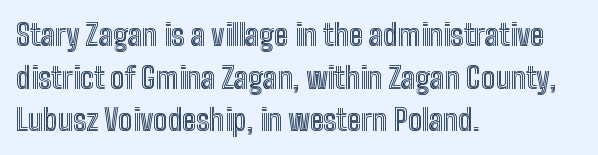
Q: Is the text italic (slanted)? A: No, it is upright.
Q: Is the text underlined? A: No.
Q: How is the paragraph aligned? A: Left-aligned.
Q: Is the spacing between letters normal or unusually wide? A: Normal.
Q: Is the spacing between lines tight, normal or loose? A: Normal.
Q: Width (condensed, normal, or wide)? A: Condensed.
Q: x-height? A: Medium.
Q: Monospaced? A: No.
